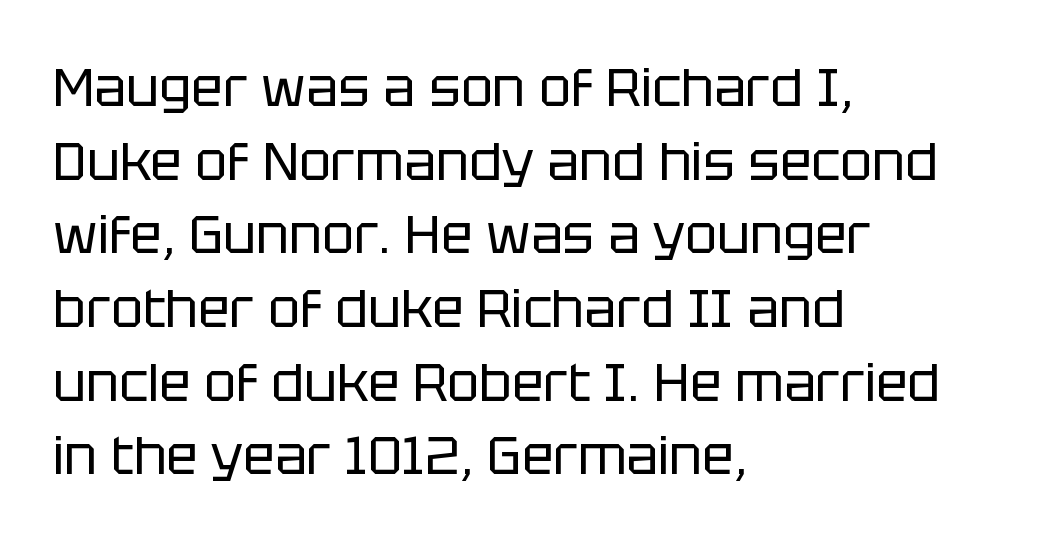
The image shows 53 px regular-weight sans-serif type, upright; set left-aligned, normal line spacing (1.39x), normal letter spacing, not underlined; low stroke contrast and a large x-height.
